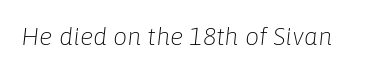
The image shows 25 px text type, italic (leaning right); set normal letter spacing, not underlined.
